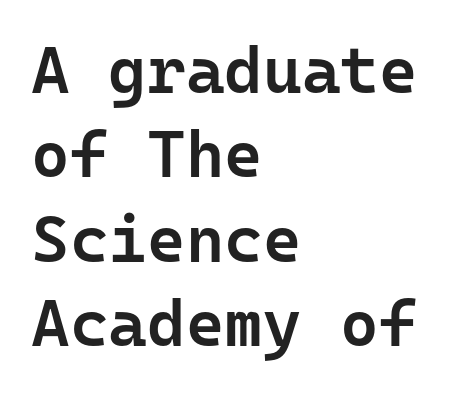
Q: Is the text bold? A: Semi-bold.
Q: Is the text italic (slanted)? A: No, it is upright.
Q: Is the typeface a serif or a sans-serif typeface? A: Sans-serif.
Q: Is the text underlined? A: No.
Q: How is the paragraph aligned? A: Left-aligned.
Q: Is the spacing between letters normal or unusually wide? A: Normal.
Q: Is the spacing between lines tight, normal or loose? A: Normal.
Q: Width (condensed, normal, or wide)? A: Normal.
Q: Stroke contrast? A: Low.
Q: x-height? A: Medium.
Q: Monospaced? A: Yes.
